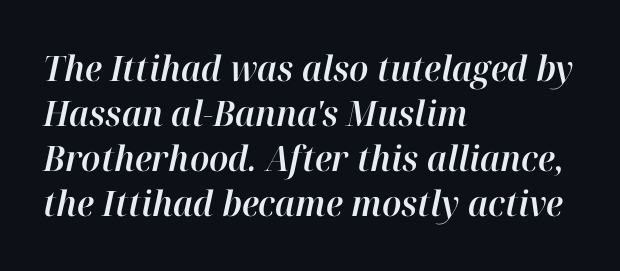
The image shows 35 px text type, italic (leaning right); set left-aligned, normal line spacing (1.29x), normal letter spacing, not underlined; high stroke contrast and a medium x-height.
